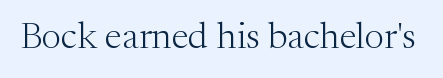
The image shows 37 px light serif type, upright; set normal letter spacing, not underlined; medium stroke contrast and a medium x-height.
